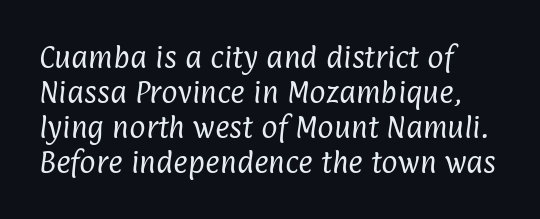
The image shows 25 px text type; set left-aligned, normal line spacing (1.4x), normal letter spacing, not underlined.
